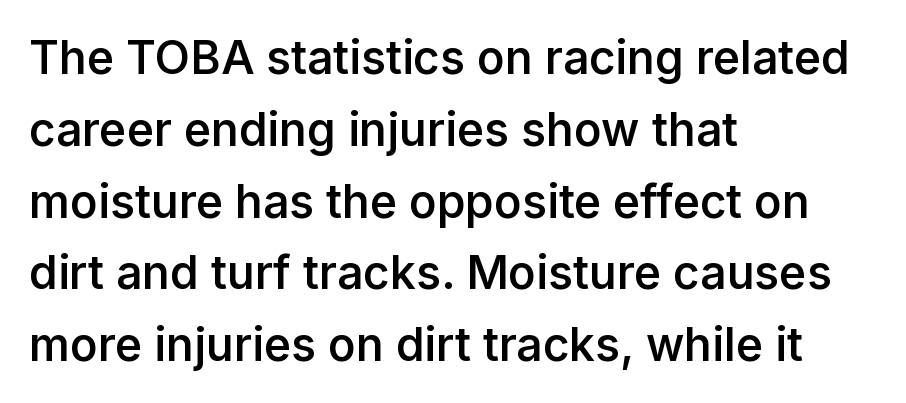
The image shows 46 px semibold sans-serif type, upright; set left-aligned, normal line spacing (1.56x), normal letter spacing, not underlined; low stroke contrast and a medium x-height.
